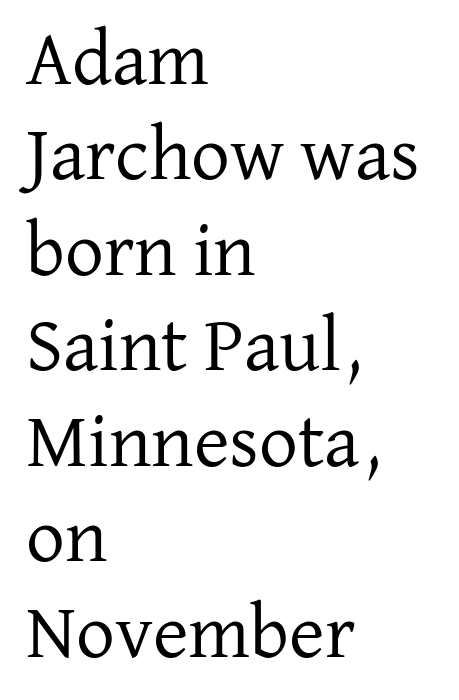
Q: Is the text bold? A: No.
Q: Is the text italic (slanted)? A: No, it is upright.
Q: Is the typeface a serif or a sans-serif typeface? A: Serif.
Q: Is the text underlined? A: No.
Q: How is the paragraph aligned? A: Left-aligned.
Q: Is the spacing between letters normal or unusually wide? A: Normal.
Q: Width (condensed, normal, or wide)? A: Normal.
Q: Stroke contrast? A: Low.
Q: x-height? A: Medium.
Q: Monospaced? A: No.
